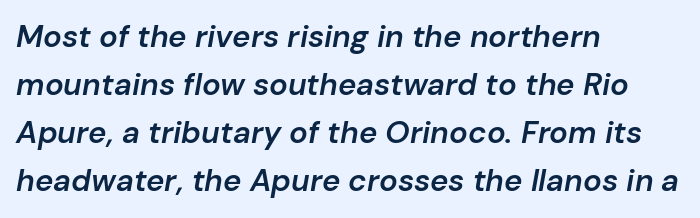
{"italic": "yes", "lean": "right", "slant_degrees": 10, "bold": "semi", "weight": "semibold", "width": "normal", "stroke_contrast": "low", "x_height": "medium", "monospaced": "no", "underline": "no", "align": "left", "line_spacing": "normal", "line_spacing_ratio": 1.55, "letter_spacing": "normal", "letter_spacing_em": 0.0, "glyph_px": 31}
